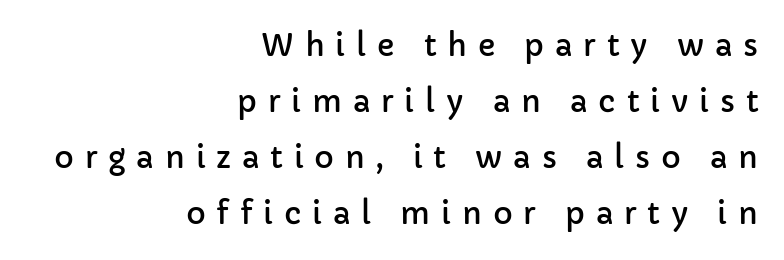
Q: Is the text italic (slanted)? A: No, it is upright.
Q: Is the typeface a serif or a sans-serif typeface? A: Sans-serif.
Q: Is the text underlined? A: No.
Q: How is the paragraph aligned? A: Right-aligned.
Q: Is the spacing between letters normal or unusually wide? A: Unusually wide.
Q: Width (condensed, normal, or wide)? A: Normal.
Q: Stroke contrast? A: Low.
Q: x-height? A: Medium.
Q: Monospaced? A: No.
